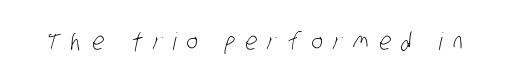
Q: Is the text bold? A: No.
Q: Is the text underlined? A: No.
Q: Is the spacing between letters normal or unusually wide? A: Unusually wide.
